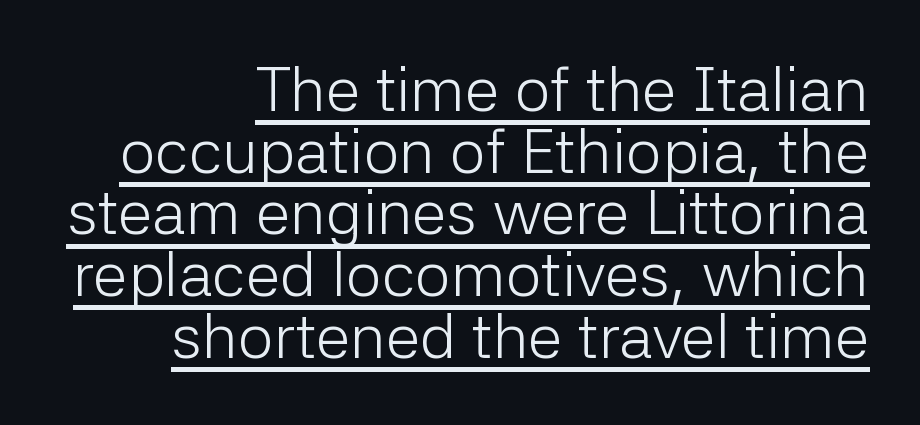
Rows of type sit shoulder to shoulder in the vertical direction. Unlike italic type, these characters show no tilt at all. Nothing unusual about the tracking: characters are spaced as the font intends. Is this a fixed-width face? No — the glyphs have proportional, varying widths.
